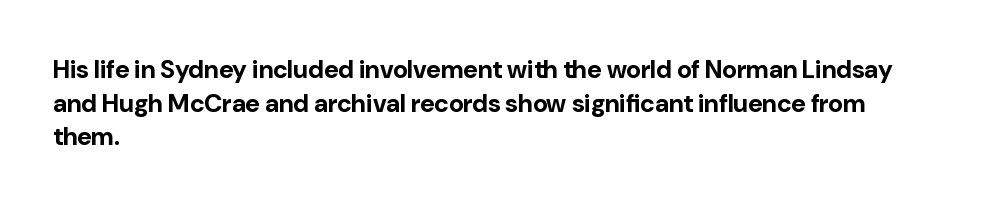
Students, note that the glyphs here touch the page at normal intervals. Chunky letters — that's bold for sure. Descenders are the only things crossing below the line. Notice how the passage keeps a crisp vertical edge on the left only.
